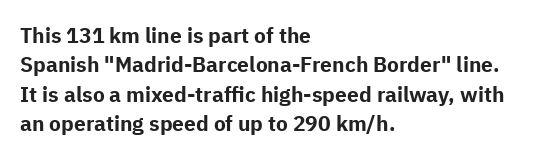
Q: Is the text bold? A: Yes.
Q: Is the text italic (slanted)? A: No, it is upright.
Q: Is the text underlined? A: No.
Q: How is the paragraph aligned? A: Left-aligned.
Q: Is the spacing between letters normal or unusually wide? A: Normal.
Q: Is the spacing between lines tight, normal or loose? A: Normal.
